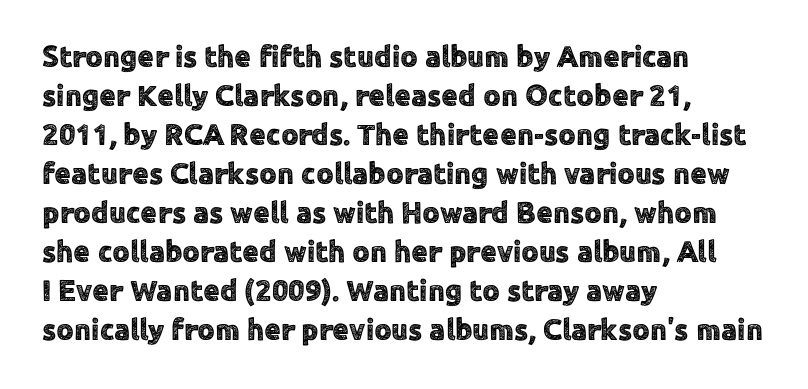
Q: Is the text italic (slanted)? A: No, it is upright.
Q: Is the typeface a serif or a sans-serif typeface? A: Sans-serif.
Q: Is the text underlined? A: No.
Q: How is the paragraph aligned? A: Left-aligned.
Q: Is the spacing between letters normal or unusually wide? A: Normal.
Q: Is the spacing between lines tight, normal or loose? A: Normal.
Q: Width (condensed, normal, or wide)? A: Normal.
Q: x-height? A: Medium.
Q: Monospaced? A: No.
